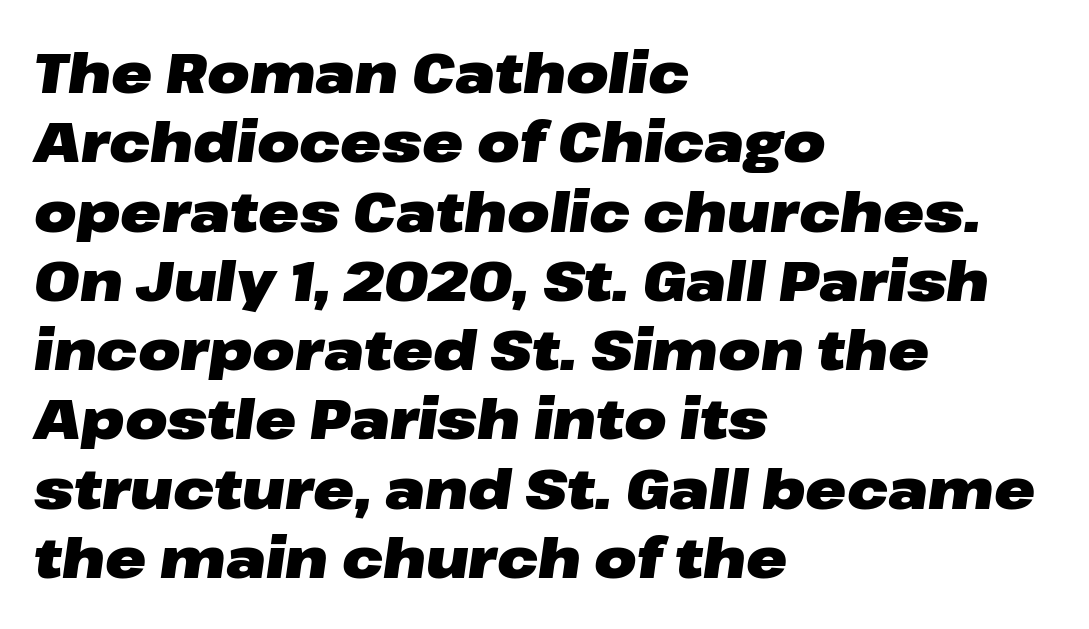
The letters sit at their default tracking, neither squeezed nor spread. Is this a fixed-width face? No — the glyphs have proportional, varying widths. Bold? Absolutely — the strokes are thick and heavy. Just letters on the line, the space beneath them empty. The glyphs look as if they've been sheared to an angle. These lines sit exactly where default settings would place them.
